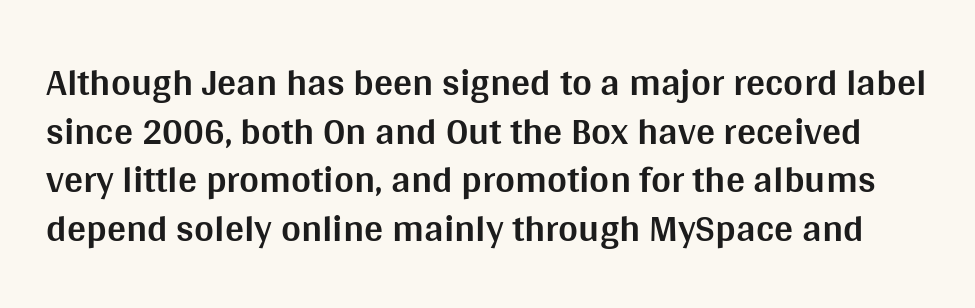
The image shows 38 px bold sans-serif type, upright; set normal line spacing (1.28x), normal letter spacing, not underlined; medium stroke contrast and a large x-height.
